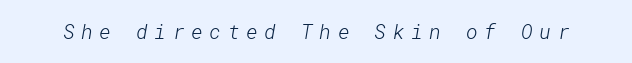
The image shows 20 px text type; set unusually wide letter spacing (+0.33 em), not underlined.
